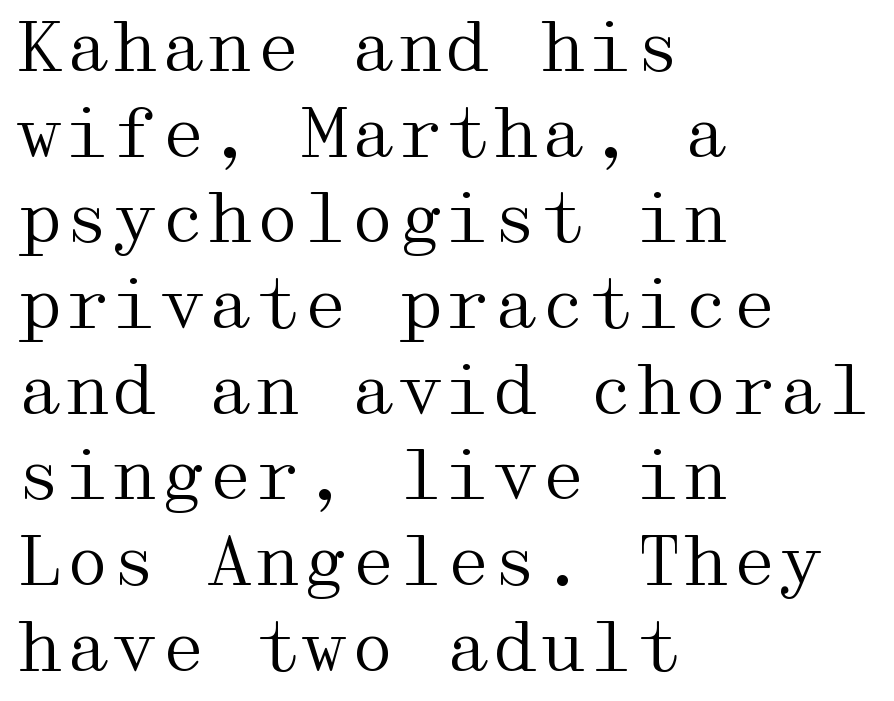
Q: Is the text bold? A: No.
Q: Is the text italic (slanted)? A: No, it is upright.
Q: Is the typeface a serif or a sans-serif typeface? A: Serif.
Q: Is the text underlined? A: No.
Q: How is the paragraph aligned? A: Left-aligned.
Q: Is the spacing between letters normal or unusually wide? A: Normal.
Q: Is the spacing between lines tight, normal or loose? A: Normal.
Q: Width (condensed, normal, or wide)? A: Wide.
Q: Stroke contrast? A: Medium.
Q: x-height? A: Medium.
